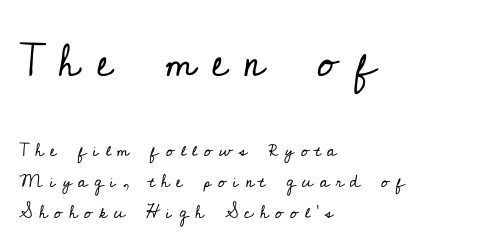
{"serif": "yes", "bold": "no", "weight": "regular", "width": "normal", "stroke_contrast": "low", "x_height": "small", "monospaced": "no", "underline": "no", "align": "left", "line_spacing_ratio": 1.73, "letter_spacing": "wide", "letter_spacing_em": 0.36, "larger_block": "first", "size_ratio": 2.5, "glyph_px": 45}
